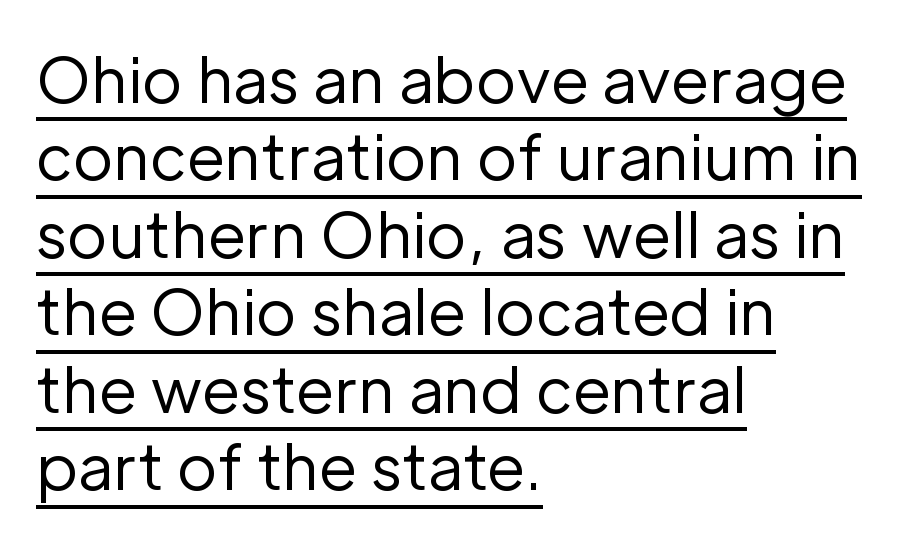
The image shows 62 px regular-weight sans-serif type, upright; set left-aligned, normal line spacing (1.25x), normal letter spacing, underlined; low stroke contrast and a medium x-height.
